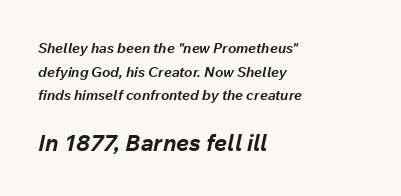
{"italic": "yes", "lean": "right", "slant_degrees": 12, "bold": "yes", "underline": "no", "align": "left", "line_spacing": "normal", "line_spacing_ratio": 1.69, "letter_spacing": "normal", "letter_spacing_em": 0.0, "larger_block": "second", "size_ratio": 1.64, "glyph_px": 23}
